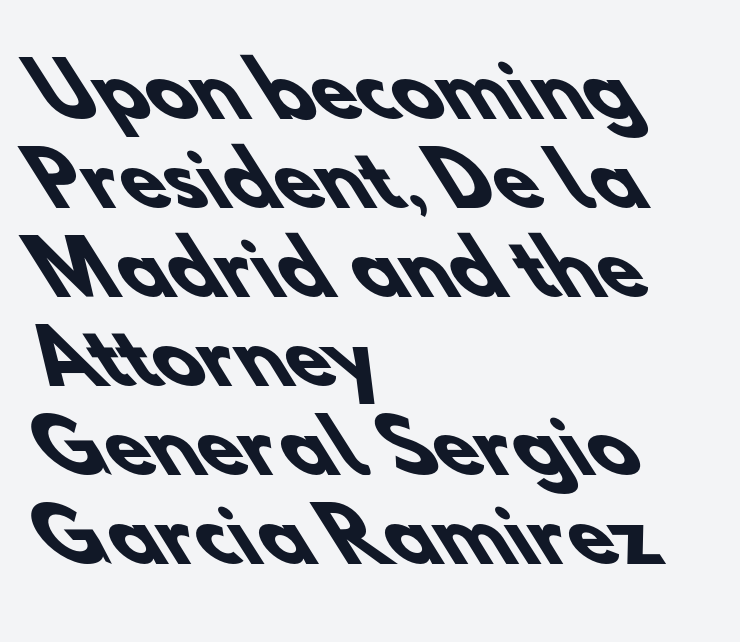
The image shows 73 px heavy sans-serif type; set left-aligned, line spacing 1.22x, normal letter spacing, not underlined; low stroke contrast and a small x-height.
